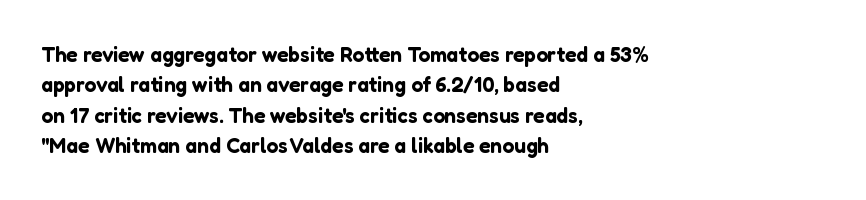
A bare baseline throughout the passage. This rendering uses left alignment, leaving the right contour irregular. Vertical strokes here are truly vertical. Glyph-to-glyph distance matches everyday printed text. If you measured baseline to baseline, you'd find a middling distance.
